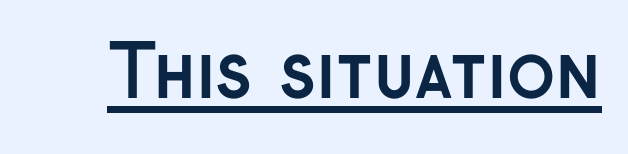
Q: Is the text bold? A: Yes.
Q: Is the text italic (slanted)? A: No, it is upright.
Q: Is the typeface a serif or a sans-serif typeface? A: Sans-serif.
Q: Is the text underlined? A: Yes.
Q: Is the spacing between letters normal or unusually wide? A: Normal.
Q: Width (condensed, normal, or wide)? A: Normal.
Q: Stroke contrast? A: Low.
Q: x-height? A: Medium.
Q: Monospaced? A: No.
